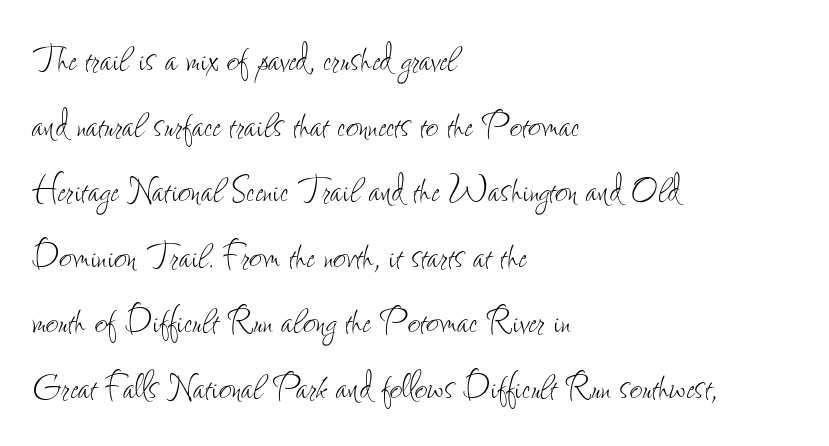
The image shows 44 px thin, condensed type; set left-aligned, normal line spacing (1.49x), normal letter spacing, not underlined; low stroke contrast and a small x-height.
